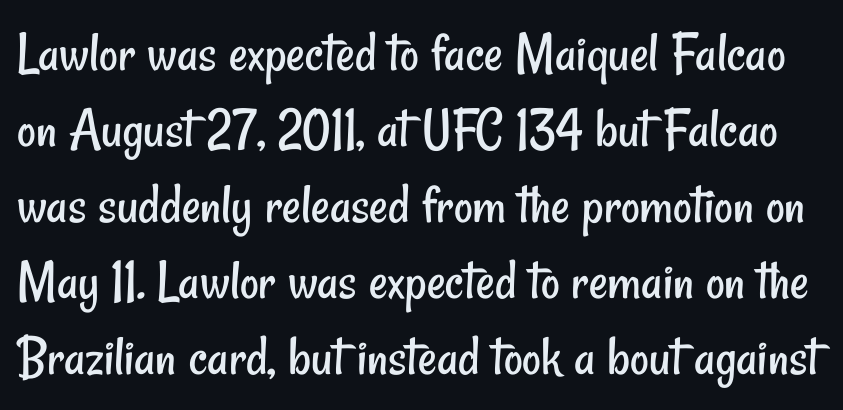
Q: Is the text bold? A: No.
Q: Is the typeface a serif or a sans-serif typeface? A: Sans-serif.
Q: Is the text underlined? A: No.
Q: Is the spacing between letters normal or unusually wide? A: Normal.
Q: Is the spacing between lines tight, normal or loose? A: Normal.
Q: Width (condensed, normal, or wide)? A: Condensed.
Q: Stroke contrast? A: Low.
Q: x-height? A: Small.
Q: Monospaced? A: No.
